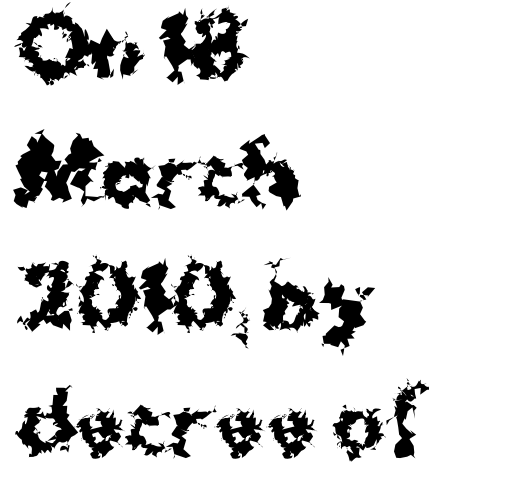
Q: Is the text bold? A: Yes.
Q: Is the text italic (slanted)? A: No, it is upright.
Q: Is the typeface a serif or a sans-serif typeface? A: Sans-serif.
Q: Is the text underlined? A: No.
Q: How is the paragraph aligned? A: Left-aligned.
Q: Is the spacing between letters normal or unusually wide? A: Normal.
Q: Is the spacing between lines tight, normal or loose? A: Normal.
Q: Width (condensed, normal, or wide)? A: Normal.
Q: Stroke contrast? A: Medium.
Q: x-height? A: Medium.
Q: Monospaced? A: No.
